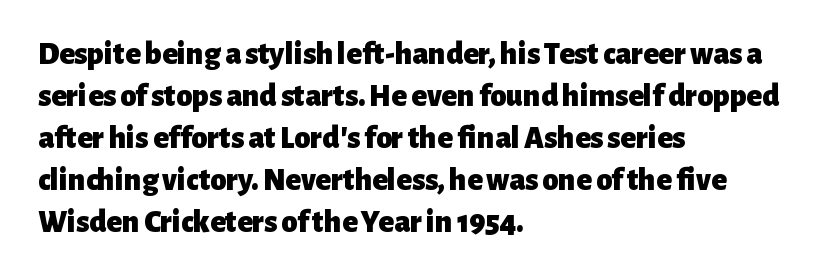
Q: Is the text bold? A: Yes.
Q: Is the text italic (slanted)? A: No, it is upright.
Q: Is the typeface a serif or a sans-serif typeface? A: Sans-serif.
Q: Is the text underlined? A: No.
Q: How is the paragraph aligned? A: Left-aligned.
Q: Is the spacing between letters normal or unusually wide? A: Normal.
Q: Is the spacing between lines tight, normal or loose? A: Normal.
Q: Width (condensed, normal, or wide)? A: Normal.
Q: Stroke contrast? A: Low.
Q: x-height? A: Medium.
Q: Monospaced? A: No.
